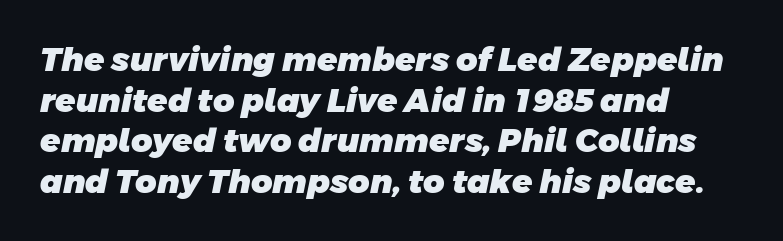
The image shows 33 px heavy sans-serif type; set left-aligned, line spacing 1.23x, normal letter spacing, not underlined; low stroke contrast and a large x-height.
